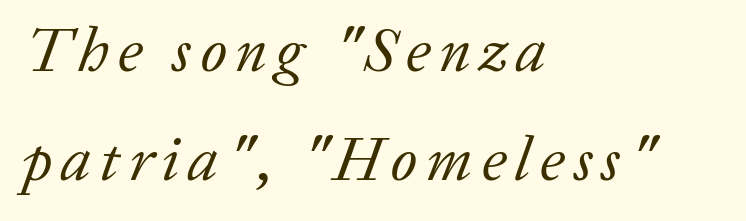
{"serif": "yes", "italic": "yes", "lean": "right", "slant_degrees": 20, "bold": "no", "weight": "regular", "width": "normal", "stroke_contrast": "low", "x_height": "medium", "monospaced": "no", "underline": "no", "align": "left", "line_spacing_ratio": 1.76, "glyph_px": 62}
